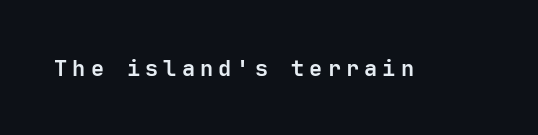
Q: Is the text bold? A: Yes.
Q: Is the text italic (slanted)? A: No, it is upright.
Q: Is the text underlined? A: No.
Q: Is the spacing between letters normal or unusually wide? A: Unusually wide.
